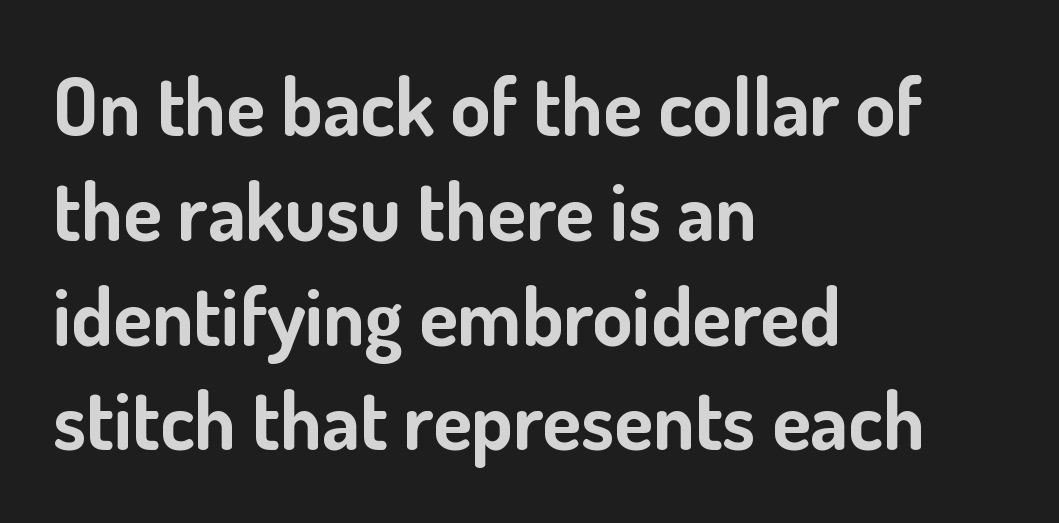
{"serif": "no", "italic": "no", "bold": "yes", "weight": "bold", "width": "normal", "stroke_contrast": "low", "x_height": "small", "monospaced": "no", "underline": "no", "align": "left", "line_spacing": "normal", "line_spacing_ratio": 1.31, "letter_spacing": "normal", "letter_spacing_em": 0.0, "glyph_px": 80}
